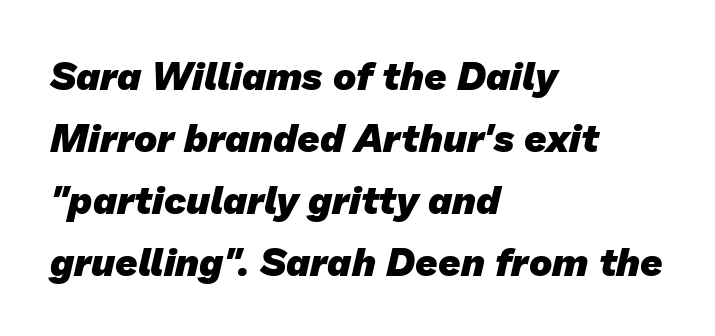
The image shows 39 px heavy sans-serif type; set left-aligned, normal line spacing (1.59x), normal letter spacing, not underlined; low stroke contrast and a medium x-height.
